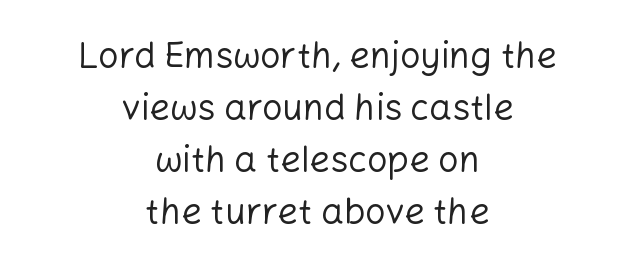
A normal amount of white space separates one row of letters from the next. Letterform terminals end flat and unadorned throughout the passage. The string is rendered with underlining switched off. Nothing unusual about the tracking: characters are spaced as the font intends. No letter is thick-stroked: the sample isn't bold. Centered paragraph, ragged on both sides.
